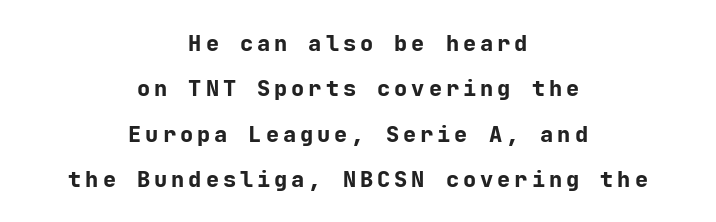
Vertical spacing — loose. Italic? Not at all — the glyphs are vertical. Nobody drew a line under any word here. The rag falls on both sides of this text block equally. Set as a true bold cut, around the 700 mark.
